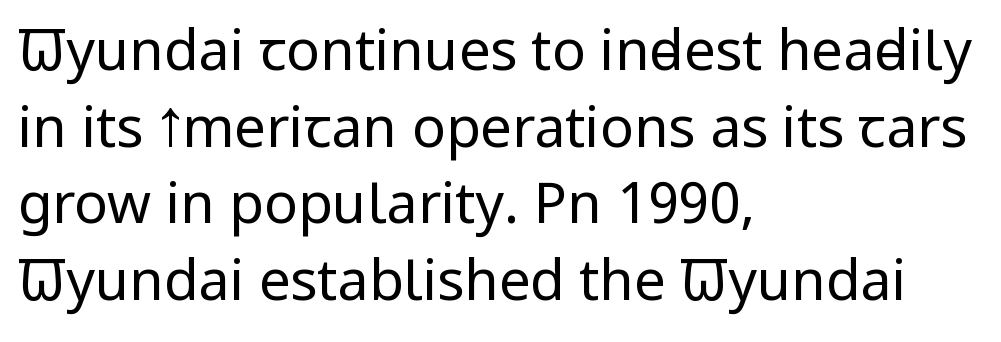
{"serif": "no", "italic": "no", "bold": "no", "weight": "regular", "width": "condensed", "stroke_contrast": "low", "x_height": "large", "monospaced": "no", "underline": "no", "align": "left", "line_spacing": "normal", "line_spacing_ratio": 1.37, "letter_spacing": "normal", "letter_spacing_em": 0.0, "glyph_px": 56}
